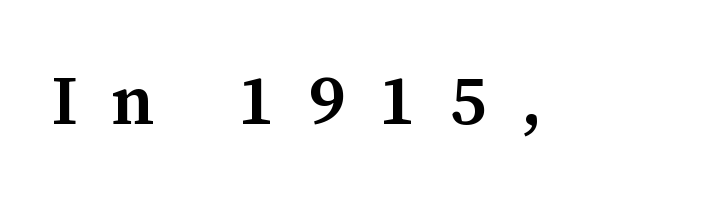
Q: Is the text bold? A: Semi-bold.
Q: Is the text italic (slanted)? A: No, it is upright.
Q: Is the typeface a serif or a sans-serif typeface? A: Serif.
Q: Is the text underlined? A: No.
Q: Is the spacing between letters normal or unusually wide? A: Unusually wide.
Q: Width (condensed, normal, or wide)? A: Normal.
Q: Stroke contrast? A: Medium.
Q: x-height? A: Medium.
Q: Monospaced? A: No.
